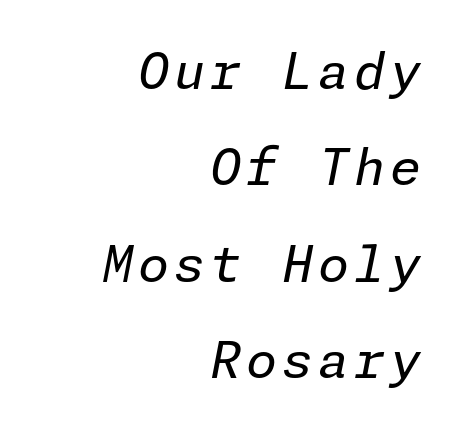
The image shows 50 px regular-weight type, italic (leaning right); set right-aligned, loose line spacing (1.93x), not underlined; low stroke contrast and a medium x-height.
